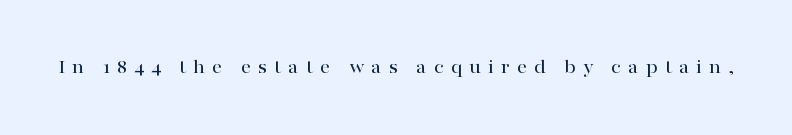
Unmarked baselines from the first word to the last. Loose tracking; the words dissolve into strings of separated letters. Does the lettering tilt? It doesn't — this is upright.
